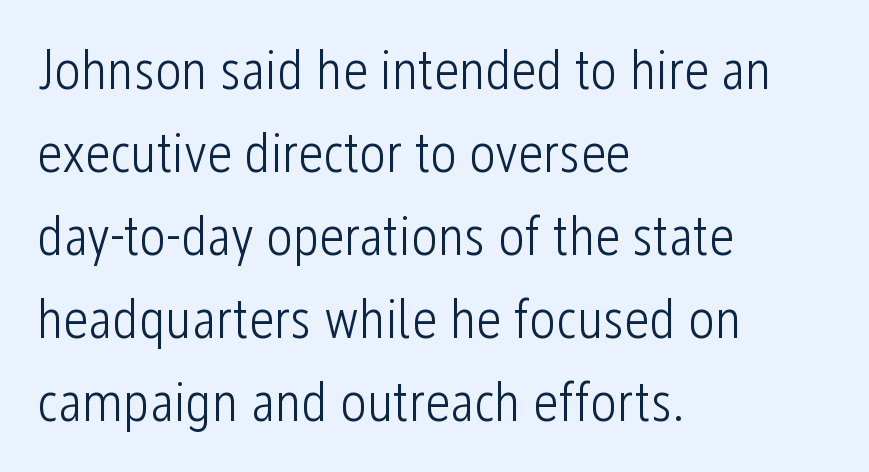
Q: Is the text bold? A: No.
Q: Is the text italic (slanted)? A: No, it is upright.
Q: Is the typeface a serif or a sans-serif typeface? A: Sans-serif.
Q: Is the text underlined? A: No.
Q: How is the paragraph aligned? A: Left-aligned.
Q: Is the spacing between letters normal or unusually wide? A: Normal.
Q: Is the spacing between lines tight, normal or loose? A: Normal.
Q: Width (condensed, normal, or wide)? A: Condensed.
Q: Stroke contrast? A: Low.
Q: x-height? A: Medium.
Q: Monospaced? A: No.
